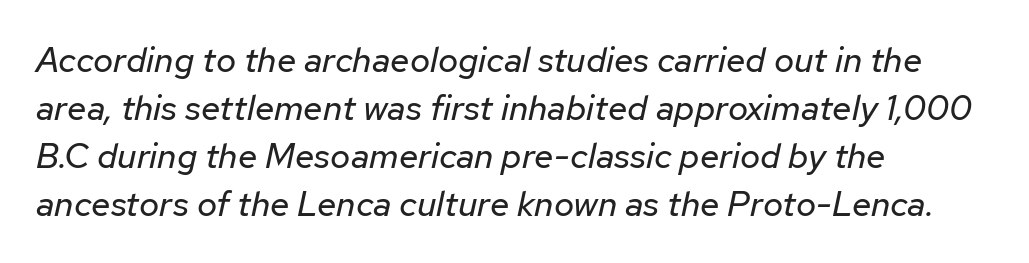
Q: Is the text bold? A: No.
Q: Is the text italic (slanted)? A: Yes, it leans right by about 12 degrees.
Q: Is the text underlined? A: No.
Q: How is the paragraph aligned? A: Left-aligned.
Q: Is the spacing between letters normal or unusually wide? A: Normal.
Q: Is the spacing between lines tight, normal or loose? A: Normal.
Q: Width (condensed, normal, or wide)? A: Normal.
Q: Stroke contrast? A: Low.
Q: x-height? A: Medium.
Q: Monospaced? A: No.
